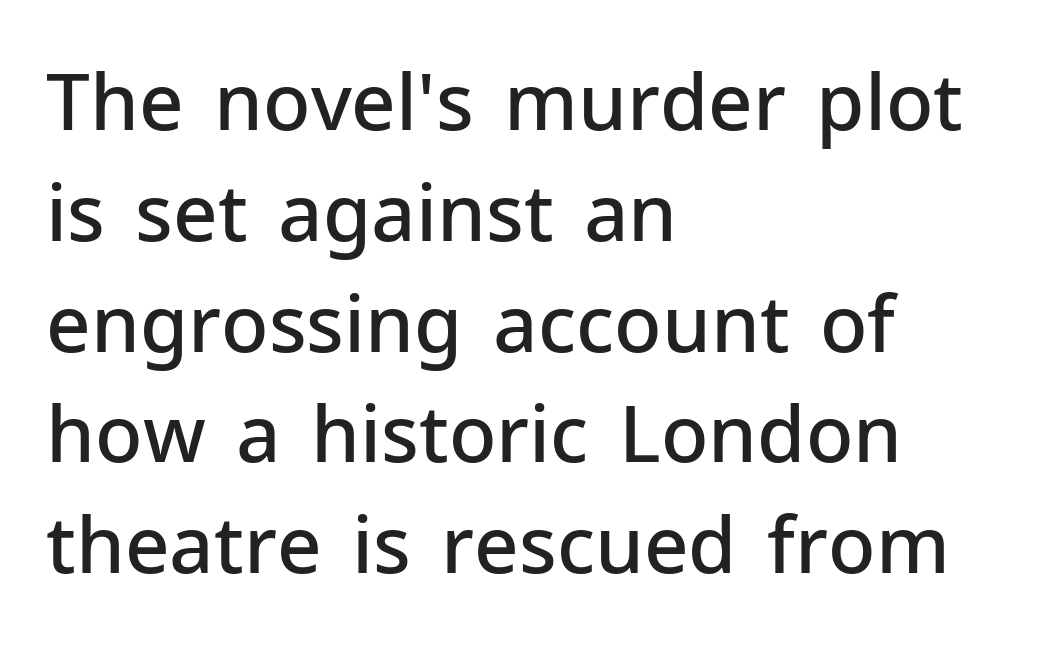
The image shows 78 px semibold sans-serif type, upright; set left-aligned, normal line spacing (1.42x), normal letter spacing, not underlined; low stroke contrast and a medium x-height.
